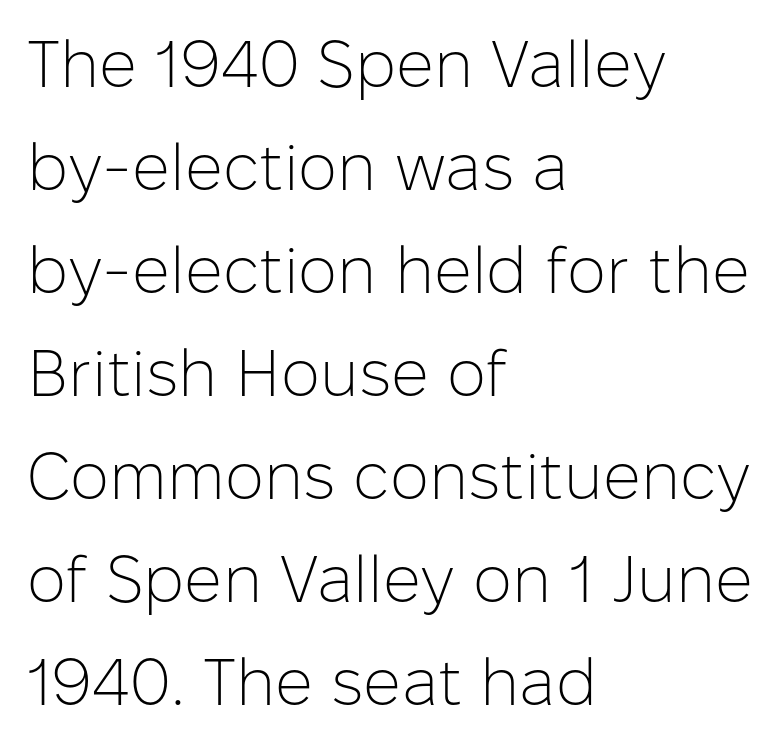
The image shows 66 px light sans-serif type, upright; set left-aligned, normal line spacing (1.56x), normal letter spacing, not underlined; low stroke contrast and a medium x-height.
